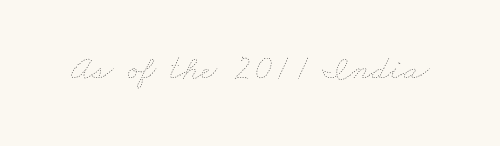
Q: Is the text bold? A: No.
Q: Is the text underlined? A: No.
Q: Is the spacing between letters normal or unusually wide? A: Normal.
Q: Width (condensed, normal, or wide)? A: Wide.
Q: Stroke contrast? A: Low.
Q: x-height? A: Small.
Q: Monospaced? A: No.
